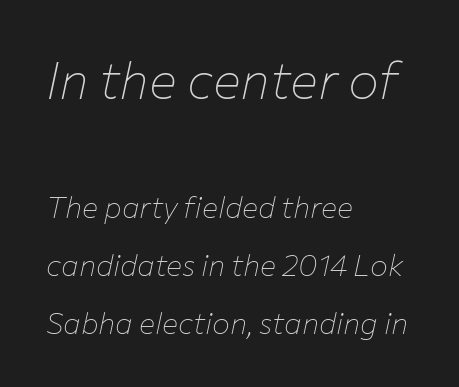
These lines are set flush left with a ragged right edge. You could not count columns in this text — the font is proportionally spaced. Vertically, the passage feels expansive, rows floating well apart. On a weight scale, this lands at 450 or below.
